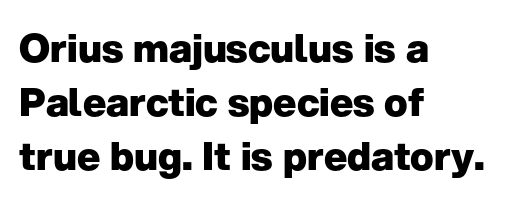
{"serif": "no", "italic": "no", "bold": "yes", "weight": "heavy", "width": "normal", "stroke_contrast": "low", "x_height": "medium", "monospaced": "no", "underline": "no", "align": "left", "line_spacing": "normal", "line_spacing_ratio": 1.39, "letter_spacing": "normal", "letter_spacing_em": 0.0, "glyph_px": 39}
